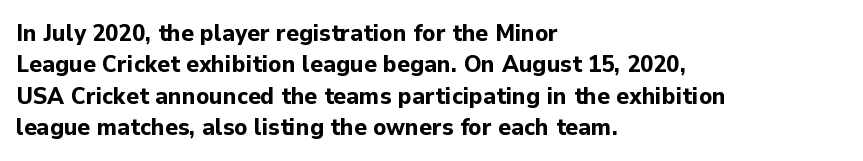
{"italic": "no", "bold": "yes", "underline": "no", "align": "left", "line_spacing": "normal", "line_spacing_ratio": 1.31, "letter_spacing": "normal", "letter_spacing_em": 0.0, "glyph_px": 24}
